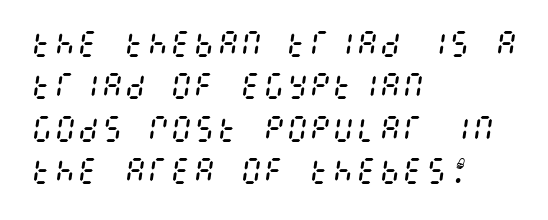
The space between consecutive lines is moderate. Visually the block forms a straight wall on the left and a jagged coastline on the right. Inter-character spacing is left at the font's built-in metrics. The characters are drawn with everyday or finer stroke widths. The area under the type is left untouched.
